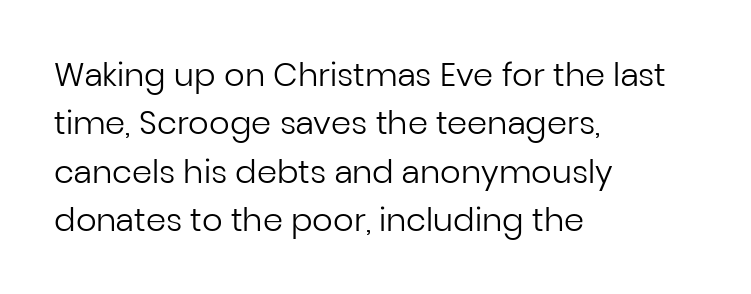
The image shows 32 px regular-weight sans-serif type, upright; set left-aligned, normal line spacing (1.51x), normal letter spacing, not underlined; low stroke contrast and a medium x-height.
